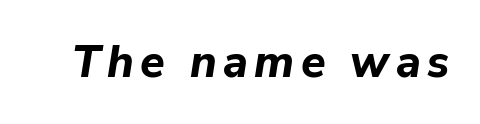
The image shows 45 px bold type, italic (leaning right); set not underlined; low stroke contrast and a medium x-height.
